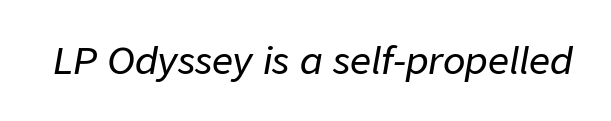
{"italic": "yes", "lean": "right", "slant_degrees": 9, "width": "normal", "stroke_contrast": "low", "x_height": "medium", "monospaced": "no", "underline": "no", "letter_spacing": "normal", "letter_spacing_em": 0.0, "glyph_px": 37}
